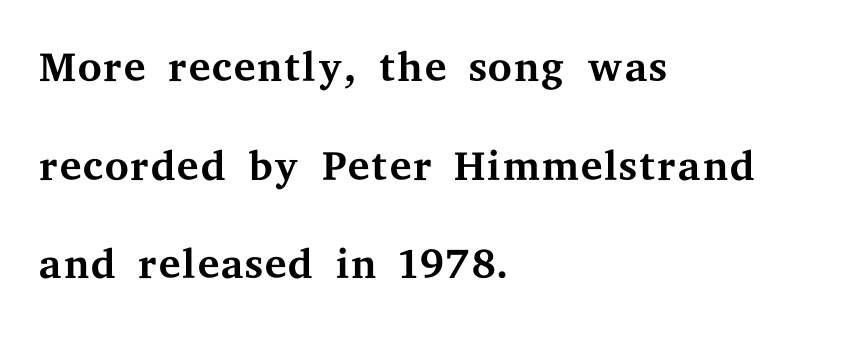
{"serif": "yes", "italic": "no", "bold": "no", "weight": "regular", "width": "wide", "stroke_contrast": "medium", "x_height": "medium", "monospaced": "no", "underline": "no", "align": "left", "line_spacing": "normal", "line_spacing_ratio": 1.59, "letter_spacing": "normal", "letter_spacing_em": 0.0, "glyph_px": 62}
